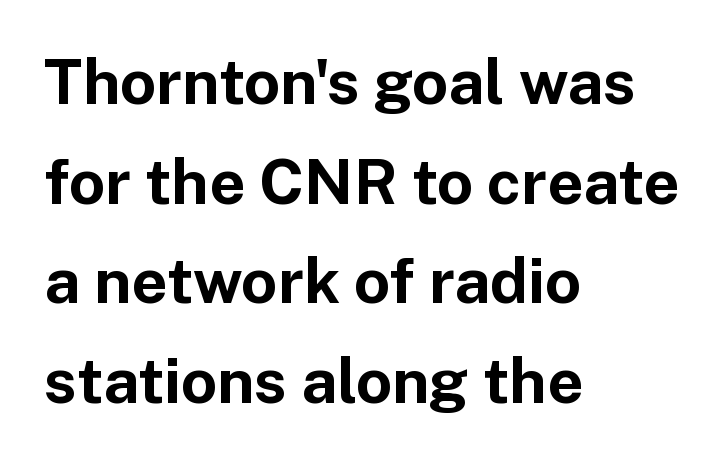
Designer's note — italics off, roman on. I'd describe the lettering as bold — thick and assertive. Typographically, this falls in the sans-serif category. The paragraph shown leans on its left margin. Baseline-to-baseline distance is the conventional proportion of letter height. Each letter keeps its own natural width here, so spacing adapts to shape.
